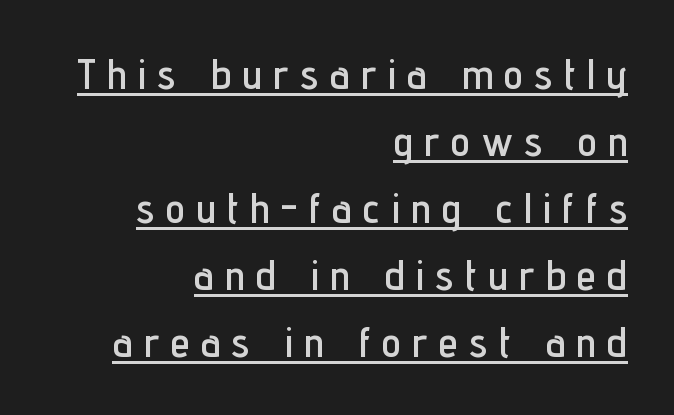
{"serif": "no", "italic": "no", "width": "condensed", "stroke_contrast": "low", "x_height": "medium", "monospaced": "no", "underline": "yes", "align": "right", "line_spacing": "normal", "line_spacing_ratio": 1.56, "letter_spacing": "wide", "letter_spacing_em": 0.27, "glyph_px": 43}
